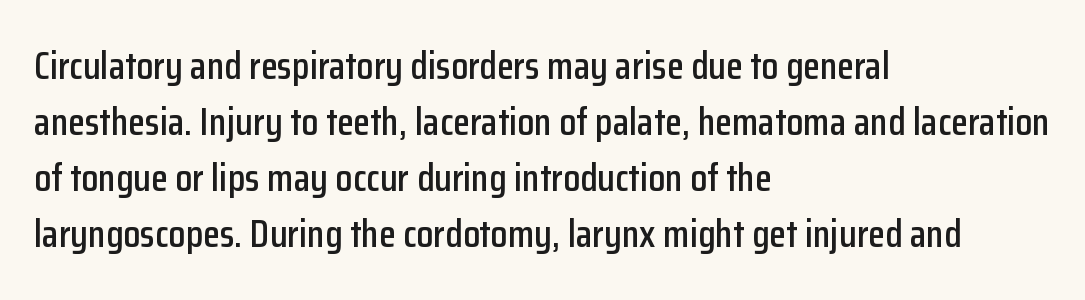
Q: Is the text italic (slanted)? A: No, it is upright.
Q: Is the typeface a serif or a sans-serif typeface? A: Sans-serif.
Q: Is the text underlined? A: No.
Q: How is the paragraph aligned? A: Left-aligned.
Q: Is the spacing between letters normal or unusually wide? A: Normal.
Q: Is the spacing between lines tight, normal or loose? A: Normal.
Q: Width (condensed, normal, or wide)? A: Condensed.
Q: Stroke contrast? A: Low.
Q: x-height? A: Medium.
Q: Monospaced? A: No.
